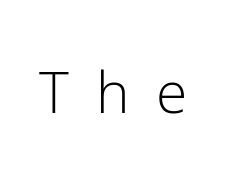
The image shows 57 px light sans-serif type, upright; set unusually wide letter spacing (+0.47 em), not underlined; low stroke contrast and a medium x-height.
